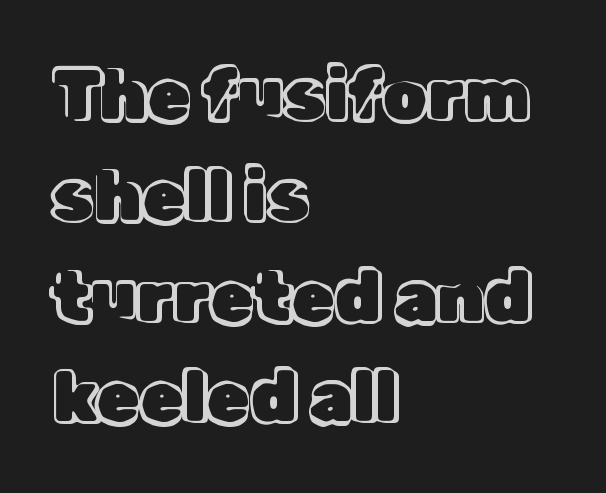
The image shows 70 px text type, upright; set left-aligned, normal line spacing (1.44x), normal letter spacing, not underlined; a medium x-height.
